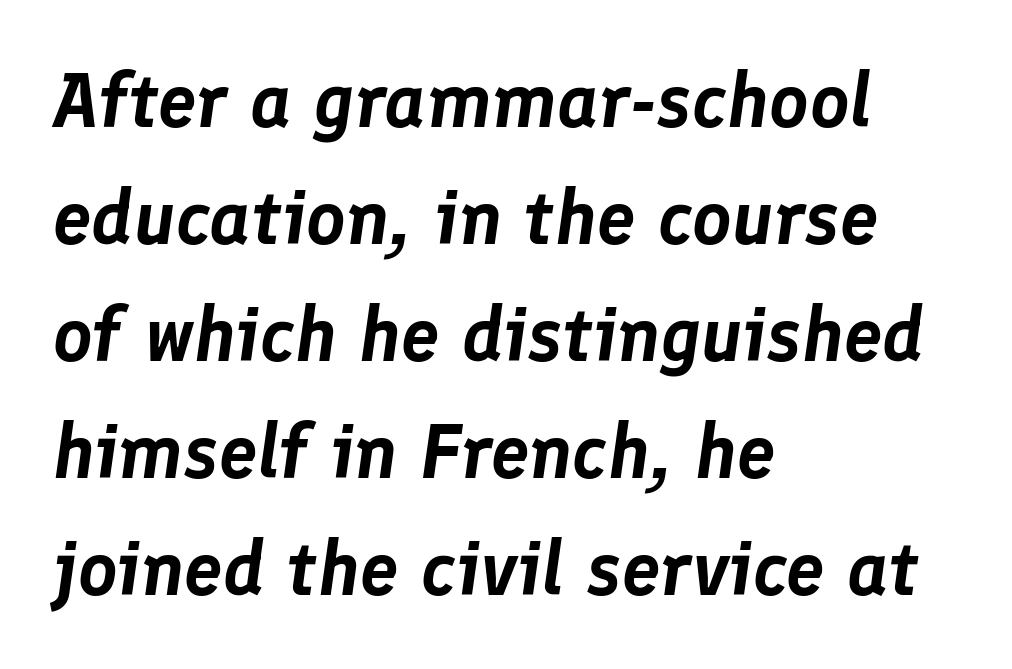
The image shows 77 px text type, italic (leaning right); set left-aligned, normal line spacing (1.52x), normal letter spacing, not underlined; low stroke contrast and a medium x-height.
